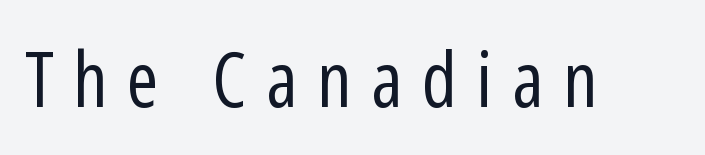
Underline: absent. Here the glyphs are tracked loosely, breaking word shapes into spaced letters. Regarding serifs, this sample does without them. A typesetter would call this proportional, since set widths differ per character. The letters stand straight up with perfectly vertical stems.
